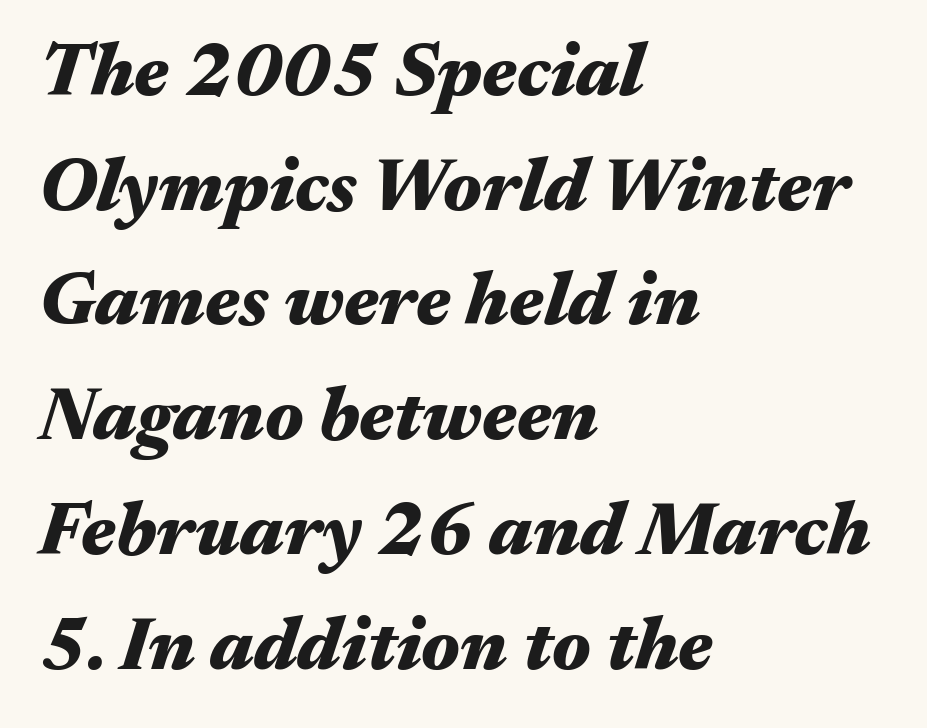
The image shows 75 px heavy, wide type, italic (leaning right); set left-aligned, normal line spacing (1.53x), normal letter spacing, not underlined; medium stroke contrast and a medium x-height.
